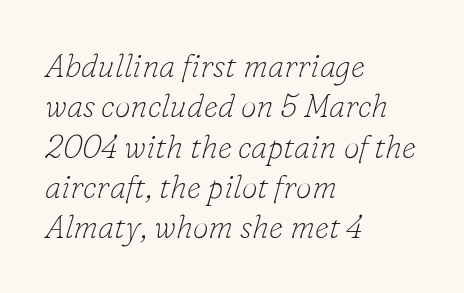
In terms of leading, this rendering sits right in the middle. Varying glyph widths throughout — classic text-font behaviour. Decoration check: the copy has no underline. Compared with ordinary roman type, these characters are visibly tilted. Small tapered or slab feet sit at the stroke ends, so this counts as serif. Weight: in the light-to-regular range.
